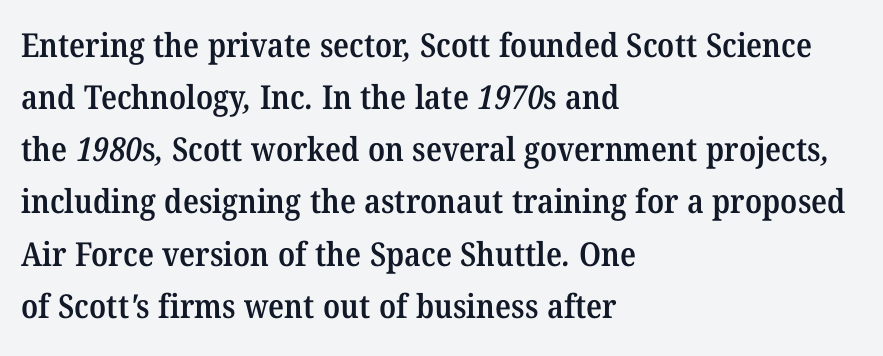
The image shows 33 px semibold serif type; set left-aligned, normal line spacing (1.58x), normal letter spacing, not underlined; medium stroke contrast and a medium x-height.
